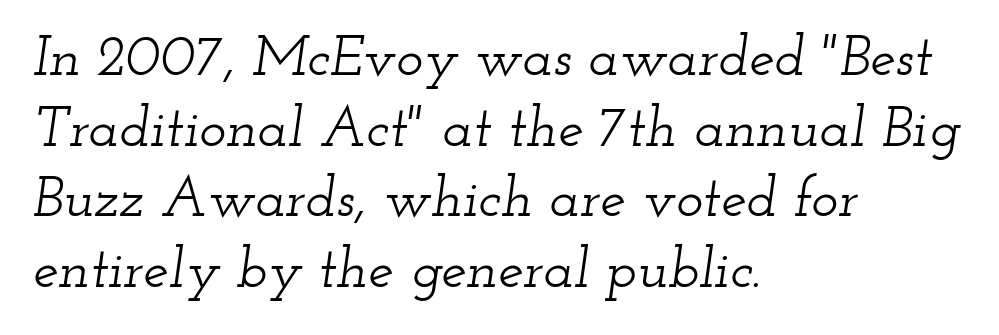
The designer went with a serif here, giving each stem small feet. It's the slanting kind of type. The rendering uses natural spacing where letterforms have individual widths. Where is the straight margin? On the left. Look at the tracking — it's just the regular setting, nothing added.
